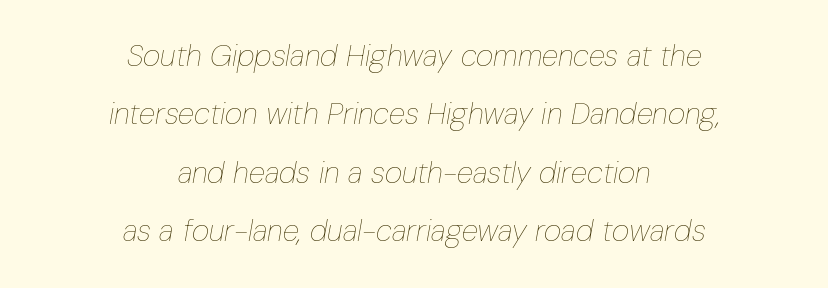
{"italic": "yes", "lean": "right", "slant_degrees": 10, "bold": "no", "weight": "thin", "width": "condensed", "stroke_contrast": "low", "x_height": "medium", "monospaced": "no", "underline": "no", "align": "center", "line_spacing": "loose", "line_spacing_ratio": 1.95, "letter_spacing": "normal", "letter_spacing_em": 0.0, "glyph_px": 30}
